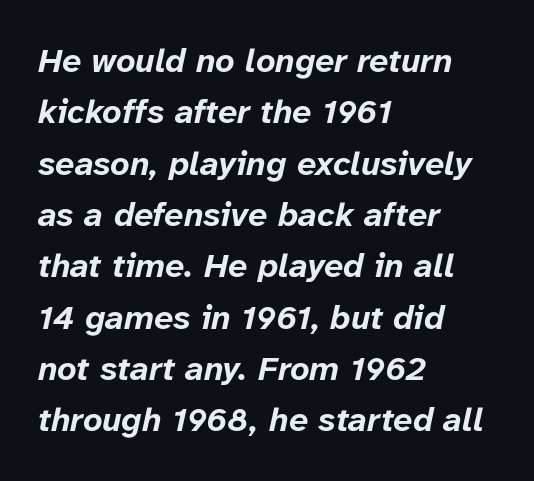
Q: Is the text bold? A: Yes.
Q: Is the text italic (slanted)? A: Yes, it leans right by about 12 degrees.
Q: Is the text underlined? A: No.
Q: How is the paragraph aligned? A: Left-aligned.
Q: Is the spacing between letters normal or unusually wide? A: Normal.
Q: Is the spacing between lines tight, normal or loose? A: Normal.
Q: Width (condensed, normal, or wide)? A: Normal.
Q: Stroke contrast? A: Low.
Q: x-height? A: Medium.
Q: Monospaced? A: No.
